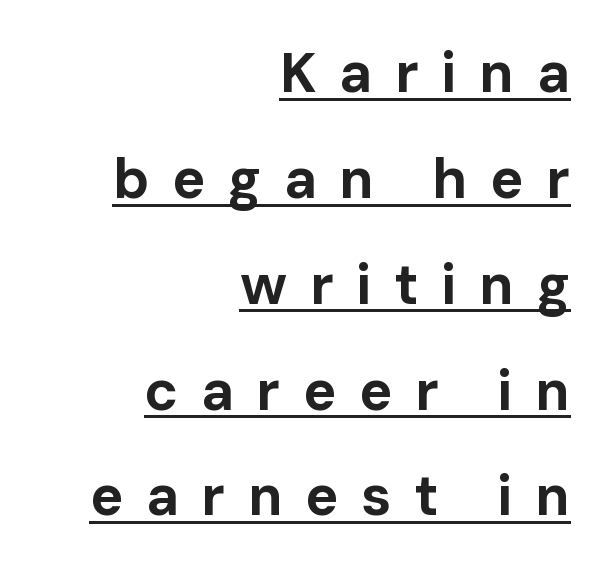
Q: Is the text bold? A: Yes.
Q: Is the text italic (slanted)? A: No, it is upright.
Q: Is the typeface a serif or a sans-serif typeface? A: Sans-serif.
Q: Is the text underlined? A: Yes.
Q: How is the paragraph aligned? A: Right-aligned.
Q: Is the spacing between letters normal or unusually wide? A: Unusually wide.
Q: Width (condensed, normal, or wide)? A: Normal.
Q: Stroke contrast? A: Low.
Q: x-height? A: Medium.
Q: Monospaced? A: No.
